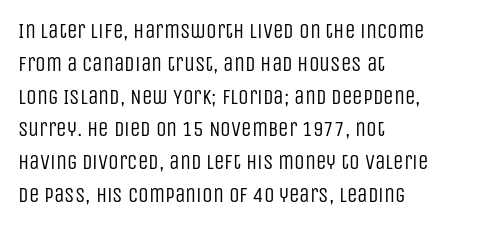
Upright lettering throughout. The rows are spaced the way most documents space them. These lines stack with their left ends in a neat column. The space beneath each line is pristine and unruled. This sample uses plain, unmodified letter spacing. Stem width sits at or under what a default text font uses.
